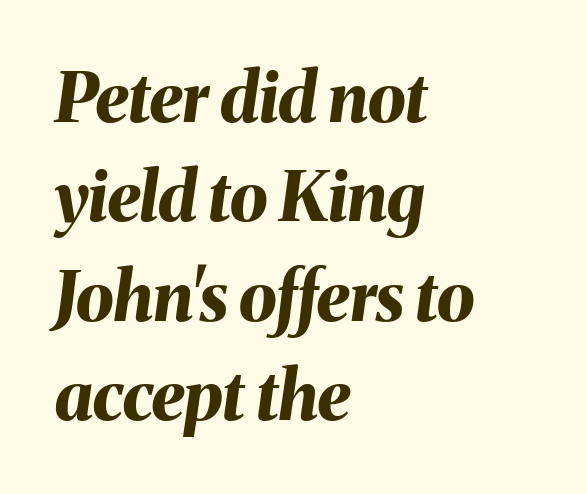
{"italic": "yes", "lean": "right", "slant_degrees": 8, "bold": "yes", "weight": "bold", "width": "normal", "stroke_contrast": "medium", "x_height": "medium", "monospaced": "no", "underline": "no", "align": "left", "line_spacing": "normal", "line_spacing_ratio": 1.46, "letter_spacing": "normal", "letter_spacing_em": 0.0, "glyph_px": 68}
